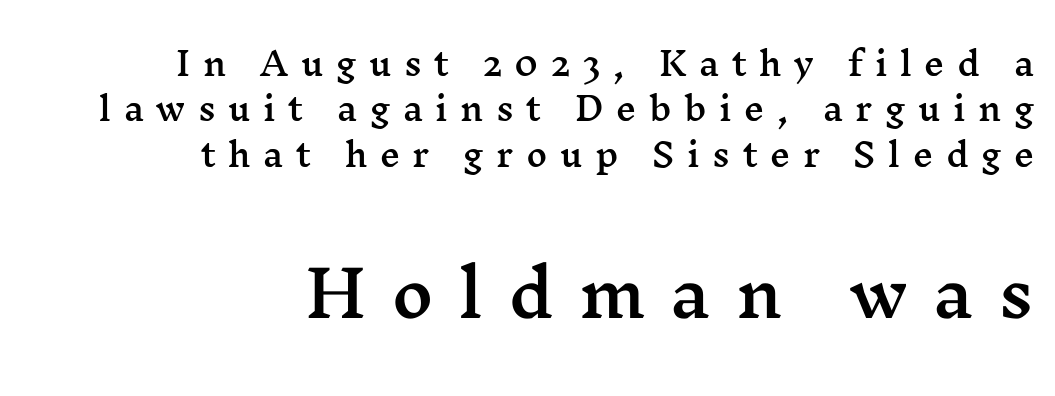
A student would notice the bottom passage is typeset larger than what precedes it. Successive baselines arrive at the customary interval. Italic? Not at all — the glyphs are vertical. Glance below the letters and you will spot only blank space.
